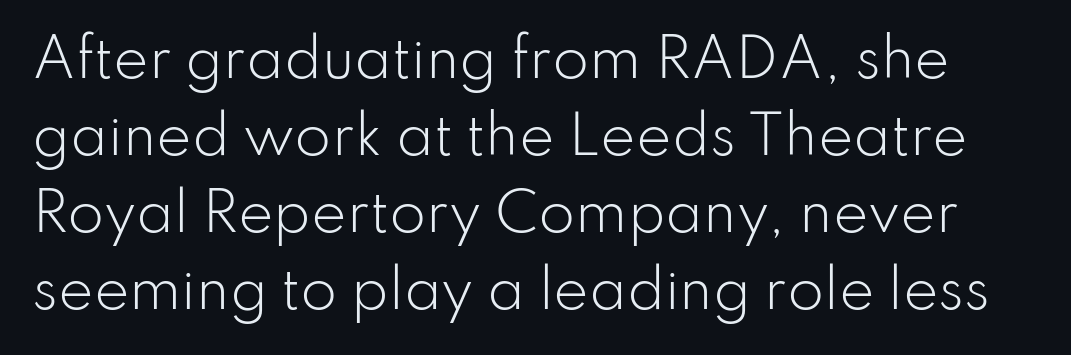
Notice how descenders clear the ascenders below comfortably — that's standard leading. The font is comparable to plain body text, perhaps lighter. Caption: standard tracking, unaltered. Looks like regular typesetting: each glyph gets only the width it needs. The type family on display is of the sans-serif kind.
